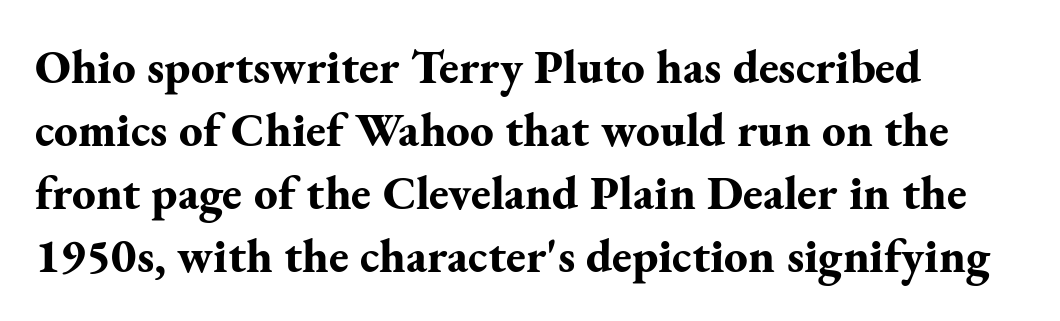
The image shows 47 px bold serif type, upright; set left-aligned, normal line spacing (1.34x), normal letter spacing, not underlined; medium stroke contrast and a small x-height.
